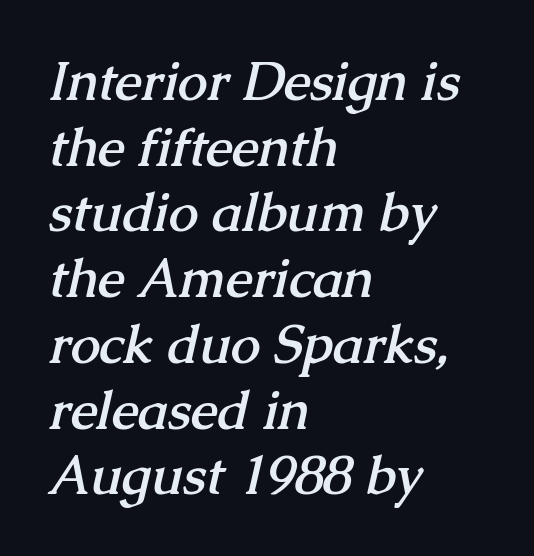
Q: Is the text bold? A: Yes.
Q: Is the typeface a serif or a sans-serif typeface? A: Serif.
Q: Is the text underlined? A: No.
Q: How is the paragraph aligned? A: Left-aligned.
Q: Is the spacing between letters normal or unusually wide? A: Normal.
Q: Width (condensed, normal, or wide)? A: Normal.
Q: Stroke contrast? A: Medium.
Q: x-height? A: Medium.
Q: Monospaced? A: No.
